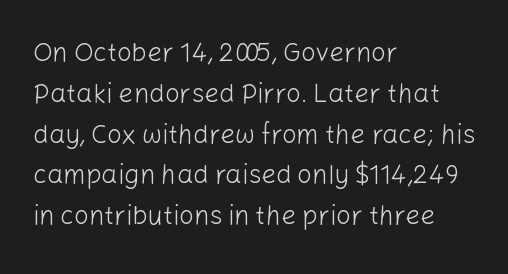
{"italic": "no", "bold": "no", "underline": "no", "align": "left", "line_spacing": "normal", "line_spacing_ratio": 1.57, "letter_spacing": "normal", "letter_spacing_em": 0.0, "glyph_px": 26}
